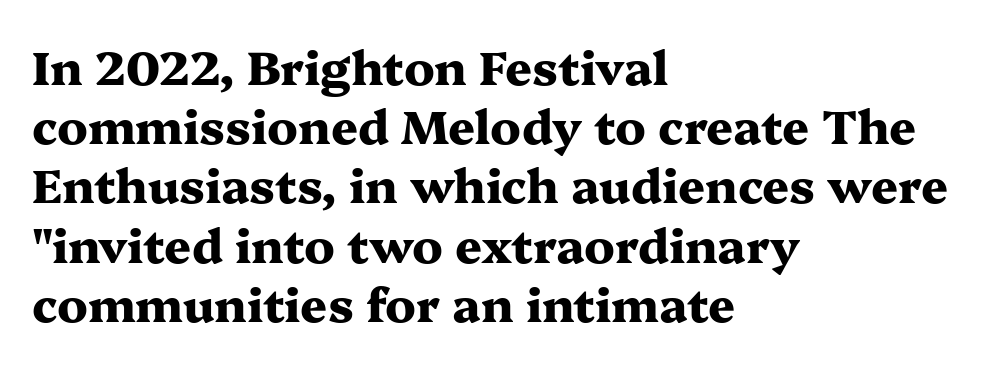
The image shows 47 px heavy, wide serif type, upright; set left-aligned, normal line spacing (1.26x), normal letter spacing, not underlined; medium stroke contrast and a medium x-height.
